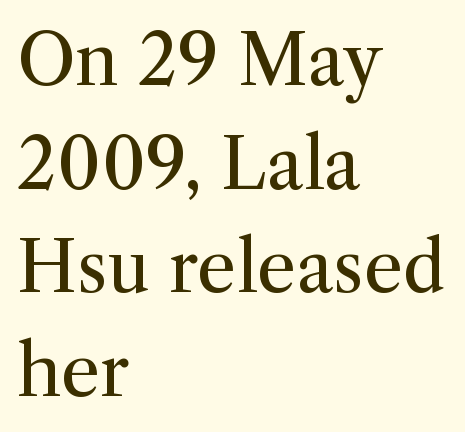
The image shows 70 px regular-weight serif type, upright; set left-aligned, normal line spacing (1.48x), normal letter spacing, not underlined; medium stroke contrast and a medium x-height.
